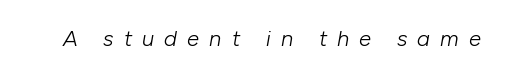
The letters look calm and open, with moderate or lighter stems. Students, note that the glyphs here are deliberately spaced far apart. The specimen reads as italic at a glance. Has an underline been added? It has not.
